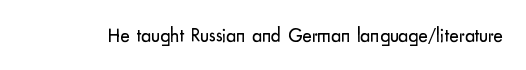
{"italic": "no", "bold": "no", "underline": "no", "letter_spacing": "normal", "letter_spacing_em": 0.0, "glyph_px": 20}
